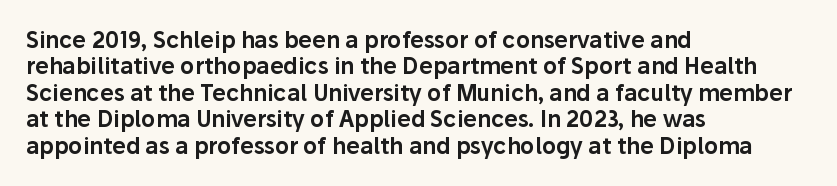
Q: Is the text italic (slanted)? A: No, it is upright.
Q: Is the text underlined? A: No.
Q: How is the paragraph aligned? A: Left-aligned.
Q: Is the spacing between letters normal or unusually wide? A: Normal.
